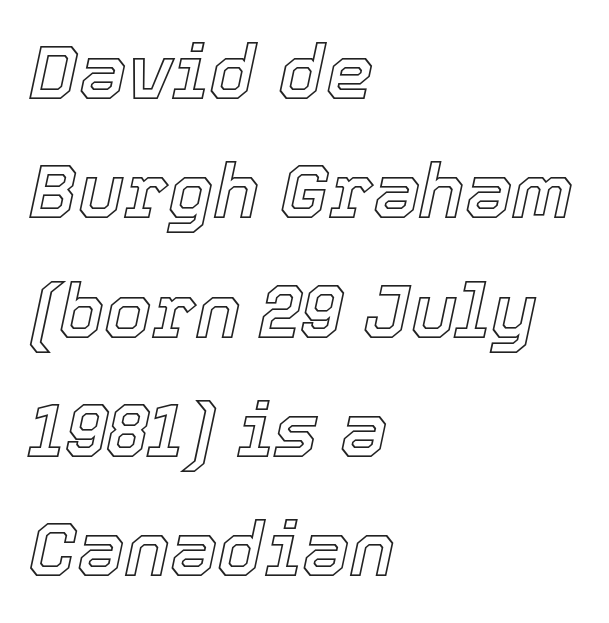
Q: Is the text italic (slanted)? A: Yes, it leans right by about 12 degrees.
Q: Is the text underlined? A: No.
Q: How is the paragraph aligned? A: Left-aligned.
Q: Is the spacing between letters normal or unusually wide? A: Normal.
Q: Is the spacing between lines tight, normal or loose? A: Normal.
Q: Width (condensed, normal, or wide)? A: Normal.
Q: x-height? A: Medium.
Q: Monospaced? A: No.
